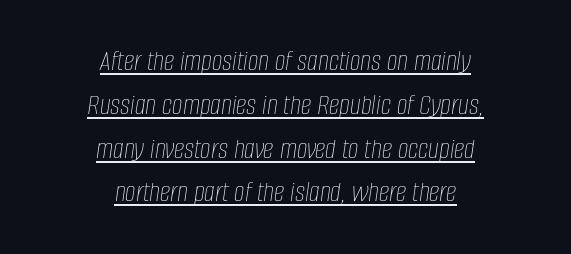
Q: Is the text bold? A: No.
Q: Is the text italic (slanted)? A: Yes, it leans right by about 8 degrees.
Q: Is the text underlined? A: Yes.
Q: How is the paragraph aligned? A: Centered.
Q: Is the spacing between letters normal or unusually wide? A: Normal.
Q: Is the spacing between lines tight, normal or loose? A: Normal.
Q: Width (condensed, normal, or wide)? A: Condensed.
Q: Stroke contrast? A: Low.
Q: x-height? A: Large.
Q: Monospaced? A: No.
